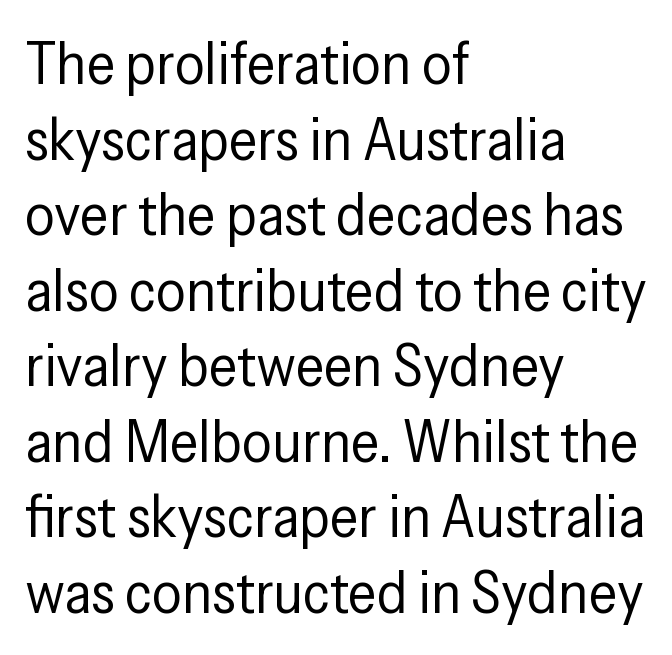
Q: Is the text bold? A: No.
Q: Is the text italic (slanted)? A: No, it is upright.
Q: Is the typeface a serif or a sans-serif typeface? A: Sans-serif.
Q: Is the text underlined? A: No.
Q: How is the paragraph aligned? A: Left-aligned.
Q: Is the spacing between letters normal or unusually wide? A: Normal.
Q: Is the spacing between lines tight, normal or loose? A: Normal.
Q: Width (condensed, normal, or wide)? A: Condensed.
Q: Stroke contrast? A: Low.
Q: x-height? A: Medium.
Q: Monospaced? A: No.
